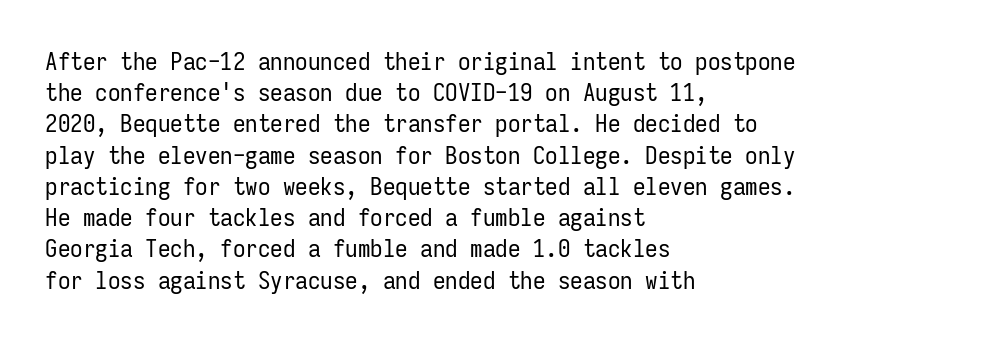
The image shows 25 px text type, upright; set left-aligned, normal line spacing (1.25x), normal letter spacing, not underlined.
